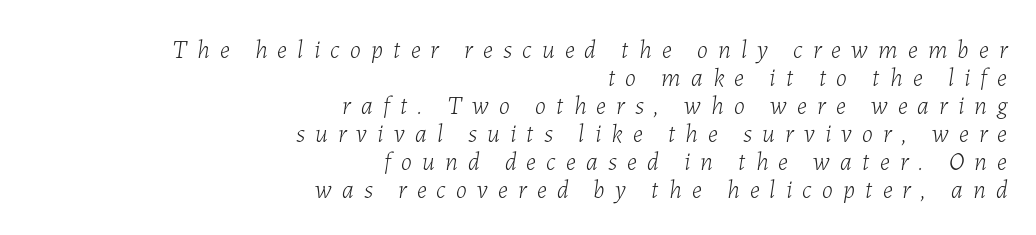
{"italic": "yes", "lean": "right", "slant_degrees": 7, "bold": "no", "underline": "no", "align": "right", "line_spacing": "tight", "line_spacing_ratio": 1.12, "letter_spacing": "wide", "letter_spacing_em": 0.41, "glyph_px": 25}
